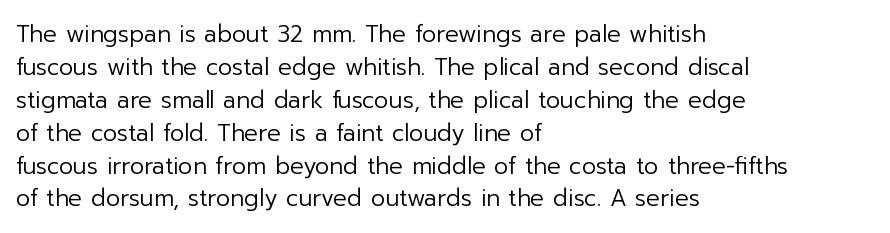
{"italic": "no", "bold": "no", "underline": "no", "align": "left", "line_spacing": "normal", "line_spacing_ratio": 1.43, "letter_spacing": "normal", "letter_spacing_em": 0.0, "glyph_px": 23}
